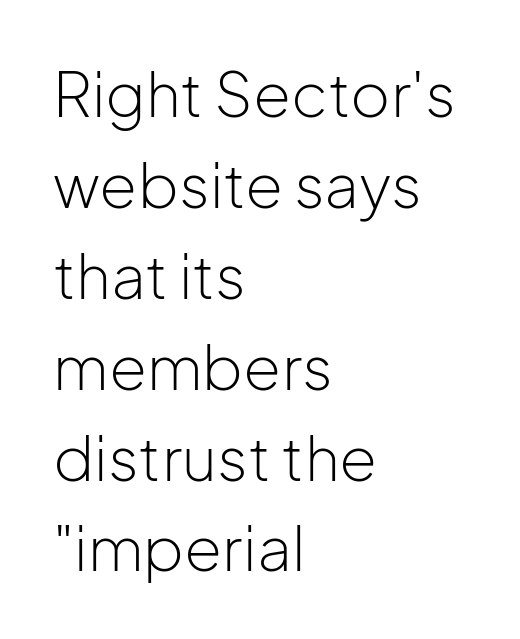
Look at the tracking — it's just the regular setting, nothing added. No letter is thick-stroked: the sample isn't bold. Characters remain perfectly vertical along every line. This block has exactly the height ordinary leading produces. Note the varied advance widths — an 'i' is clearly narrower than an 'm'.
